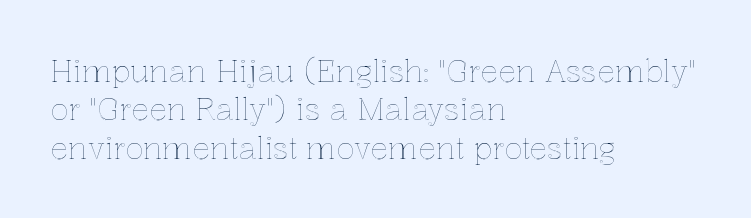
The image shows 30 px text type, upright; set left-aligned, normal line spacing (1.28x), normal letter spacing, not underlined; a medium x-height.
